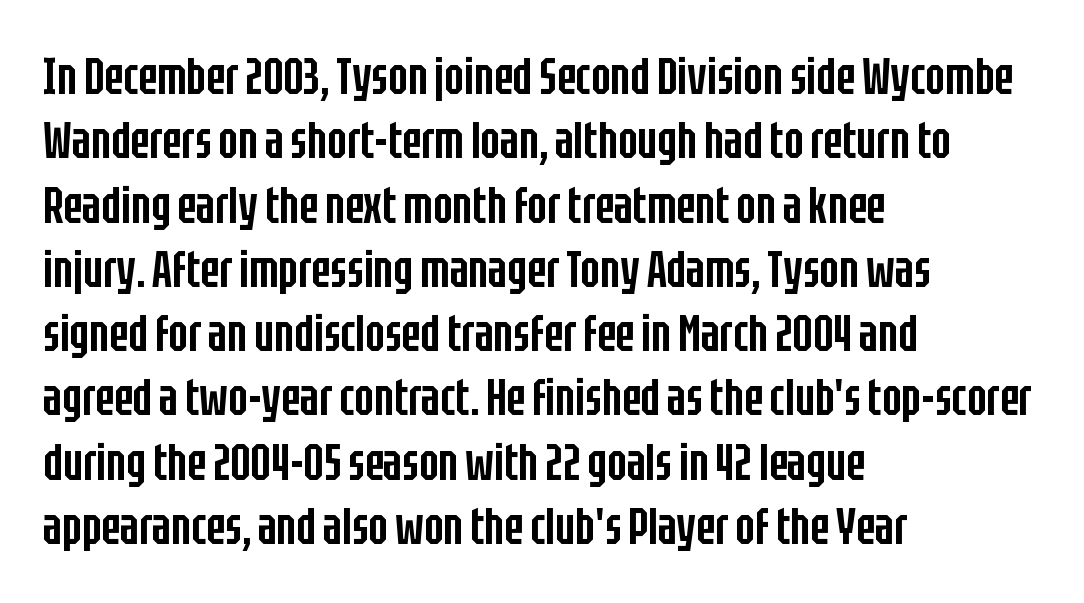
{"serif": "no", "italic": "no", "bold": "semi", "weight": "semibold", "width": "condensed", "stroke_contrast": "low", "x_height": "large", "monospaced": "no", "underline": "no", "align": "left", "line_spacing": "normal", "line_spacing_ratio": 1.26, "letter_spacing": "normal", "letter_spacing_em": 0.0, "glyph_px": 51}
